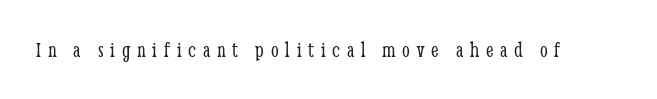
The image shows 22 px text type, upright; set unusually wide letter spacing (+0.31 em), not underlined.
